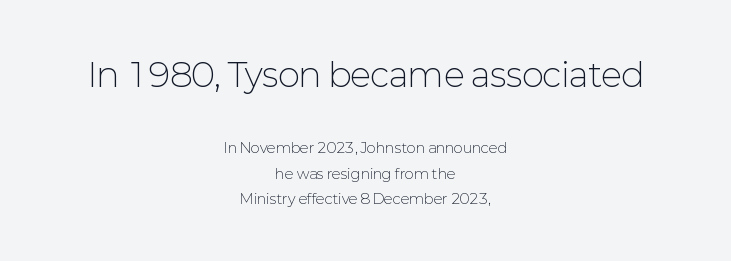
Is there any slant? The stems are plumb. Anything drawn beneath the words? Only blank space. Examine the stroke ends and you'll find no serifs. Character widths vary here, with narrow letters taking less room than wide ones. Counters stay open thanks to moderate or lighter strokes. If you squint, the top block still reads clearly — it's the larger of the two.
